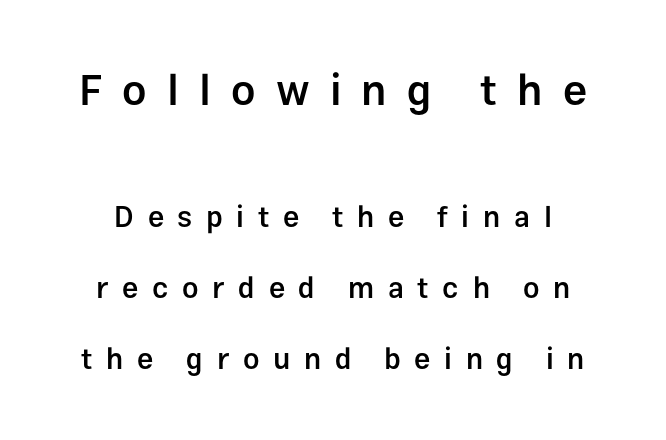
{"serif": "no", "italic": "no", "bold": "semi", "weight": "semibold", "width": "normal", "stroke_contrast": "low", "x_height": "medium", "monospaced": "no", "underline": "no", "align": "center", "line_spacing": "loose", "line_spacing_ratio": 2.44, "letter_spacing": "wide", "letter_spacing_em": 0.47, "larger_block": "first", "size_ratio": 1.48, "glyph_px": 43}
